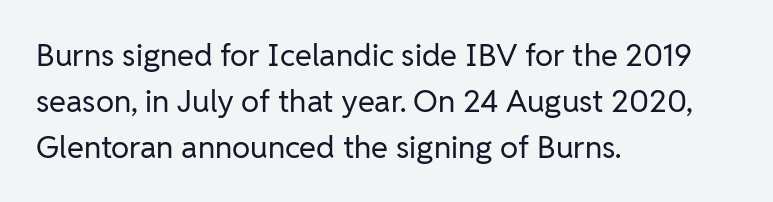
The image shows 31 px regular-weight sans-serif type, upright; set left-aligned, normal line spacing (1.48x), normal letter spacing, not underlined; low stroke contrast and a medium x-height.
